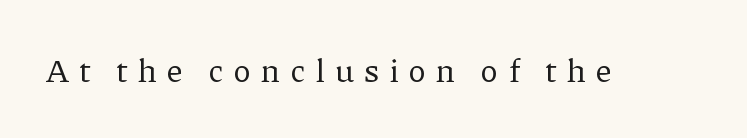
{"serif": "yes", "italic": "no", "bold": "no", "weight": "regular", "width": "normal", "stroke_contrast": "low", "x_height": "medium", "monospaced": "no", "underline": "no", "letter_spacing": "wide", "letter_spacing_em": 0.32, "glyph_px": 33}
